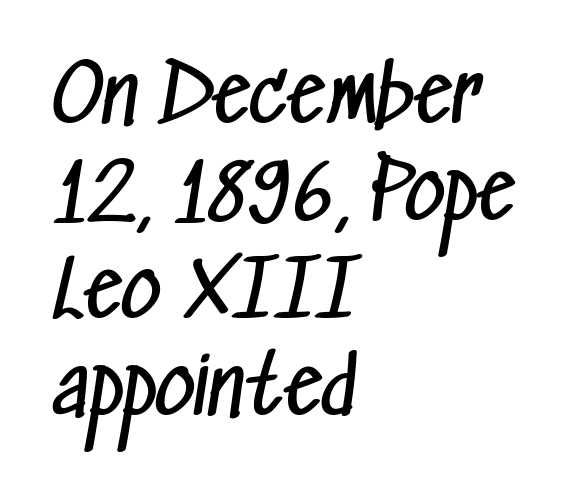
Inter-character spacing is left at the font's built-in metrics. These glyphs show unthickened strokes, regular width or finer. Nope, no serifs anywhere on these letters. Quick note: interline space is typical. Character widths vary here, with narrow letters taking less room than wide ones. The string is rendered with underlining switched off.
